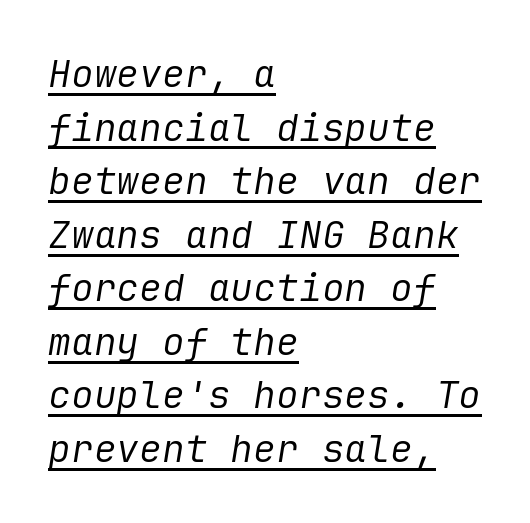
{"italic": "yes", "lean": "right", "slant_degrees": 9, "bold": "no", "weight": "regular", "width": "normal", "stroke_contrast": "low", "x_height": "medium", "underline": "yes", "align": "left", "line_spacing": "normal", "line_spacing_ratio": 1.41, "letter_spacing": "normal", "letter_spacing_em": 0.0, "glyph_px": 38}
